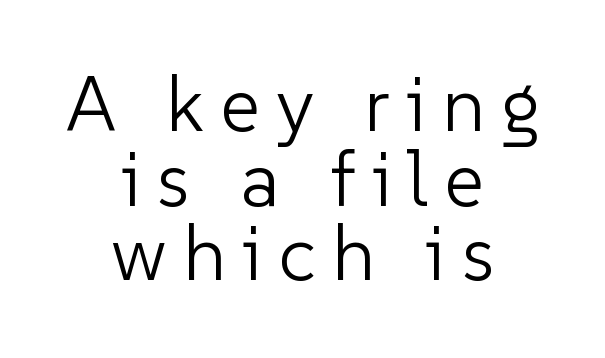
The image shows 77 px light sans-serif type, upright; set centered, tight line spacing (0.97x), unusually wide letter spacing (+0.21 em), not underlined; low stroke contrast and a medium x-height.
